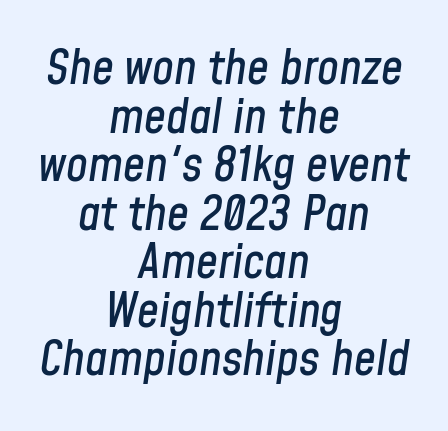
The image shows 49 px condensed type, italic (leaning right); set centered, tight line spacing (0.99x), normal letter spacing, not underlined; low stroke contrast and a medium x-height.
